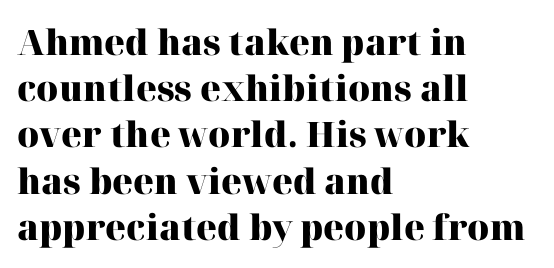
Q: Is the text bold? A: Yes.
Q: Is the text italic (slanted)? A: No, it is upright.
Q: Is the typeface a serif or a sans-serif typeface? A: Serif.
Q: Is the text underlined? A: No.
Q: How is the paragraph aligned? A: Left-aligned.
Q: Is the spacing between letters normal or unusually wide? A: Normal.
Q: Is the spacing between lines tight, normal or loose? A: Normal.
Q: Width (condensed, normal, or wide)? A: Normal.
Q: Stroke contrast? A: High.
Q: x-height? A: Medium.
Q: Monospaced? A: No.
